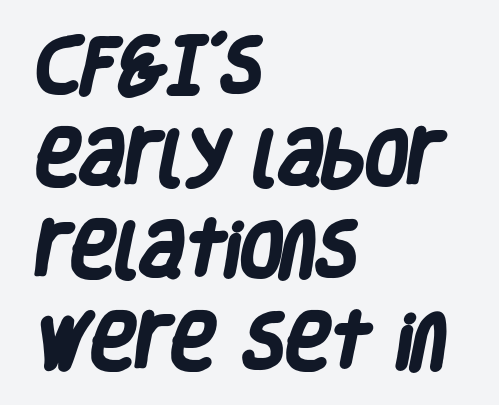
{"serif": "no", "bold": "yes", "weight": "heavy", "width": "condensed", "stroke_contrast": "low", "x_height": "large", "monospaced": "no", "underline": "no", "align": "left", "line_spacing": "normal", "line_spacing_ratio": 1.51, "letter_spacing": "normal", "letter_spacing_em": 0.0, "glyph_px": 61}
